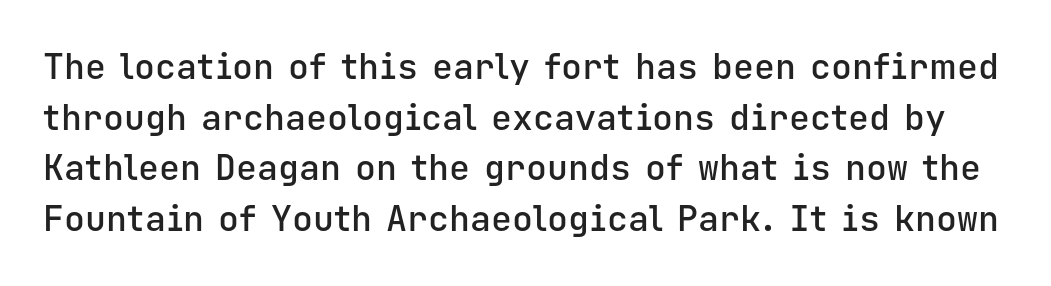
Its strokes are somewhat broadened, the hallmark of semibold type. One glance says typical: line gaps are just what's usual. Quick note: underline off. The line texture is even and compact thanks to regular tracking. Every stem runs plumb, perpendicular to the baseline. Spacing verdict: monospaced, one width for all characters.
